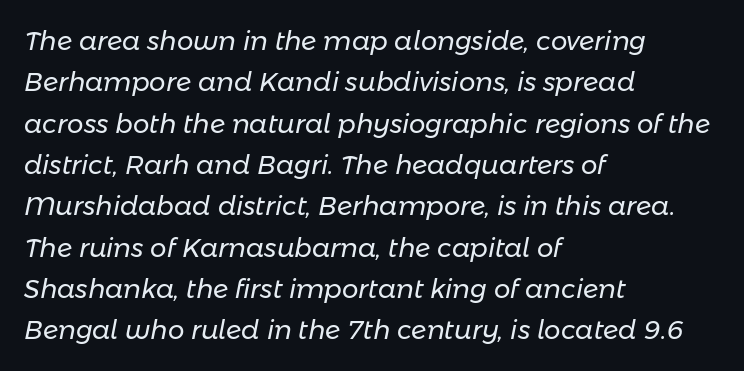
Type without underlining. Every row of glyphs begins at an identical x-position on the left. Regarding leading, the lines here are spaced in the standard way. This is oblique type, the kind used for emphasis or titles.
